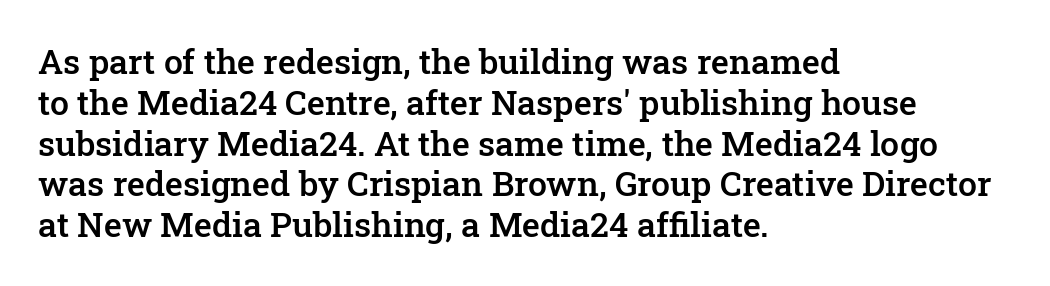
Q: Is the text bold? A: Semi-bold.
Q: Is the text italic (slanted)? A: No, it is upright.
Q: Is the typeface a serif or a sans-serif typeface? A: Serif.
Q: Is the text underlined? A: No.
Q: How is the paragraph aligned? A: Left-aligned.
Q: Is the spacing between letters normal or unusually wide? A: Normal.
Q: Width (condensed, normal, or wide)? A: Normal.
Q: Stroke contrast? A: Low.
Q: x-height? A: Medium.
Q: Monospaced? A: No.
